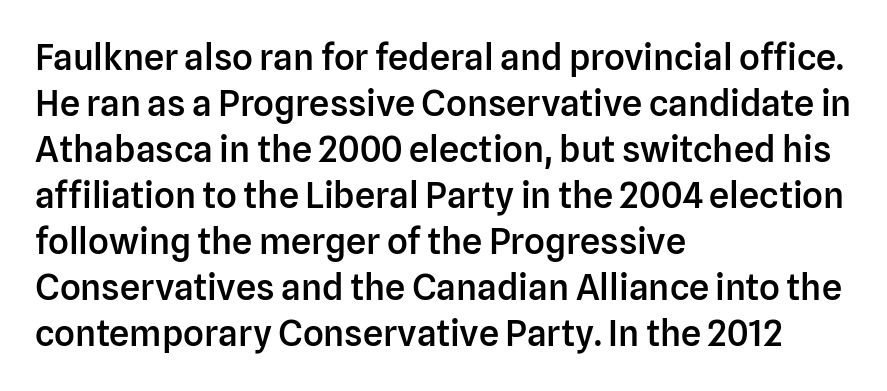
Q: Is the text bold? A: Semi-bold.
Q: Is the text italic (slanted)? A: No, it is upright.
Q: Is the typeface a serif or a sans-serif typeface? A: Sans-serif.
Q: Is the text underlined? A: No.
Q: How is the paragraph aligned? A: Left-aligned.
Q: Is the spacing between letters normal or unusually wide? A: Normal.
Q: Is the spacing between lines tight, normal or loose? A: Normal.
Q: Width (condensed, normal, or wide)? A: Normal.
Q: Stroke contrast? A: Low.
Q: x-height? A: Medium.
Q: Monospaced? A: No.
